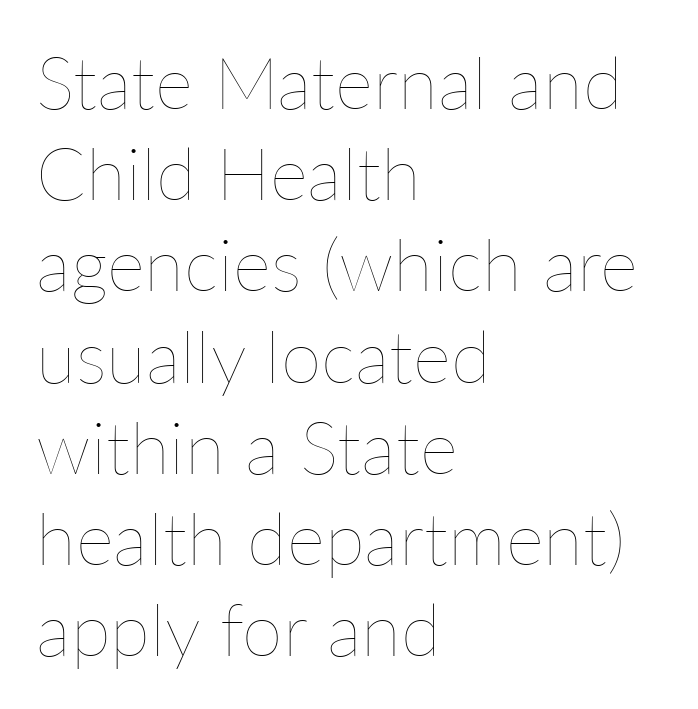
{"italic": "no", "bold": "no", "weight": "thin", "width": "normal", "stroke_contrast": "low", "x_height": "medium", "monospaced": "no", "underline": "no", "align": "left", "line_spacing": "normal", "line_spacing_ratio": 1.25, "letter_spacing": "normal", "letter_spacing_em": 0.0, "glyph_px": 73}
